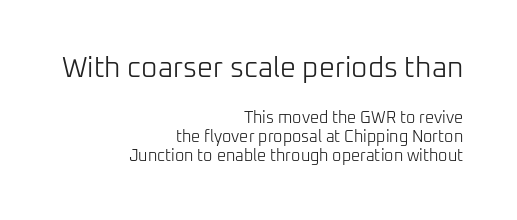
Q: Is the text bold? A: No.
Q: Is the text italic (slanted)? A: No, it is upright.
Q: Is the typeface a serif or a sans-serif typeface? A: Sans-serif.
Q: Is the text underlined? A: No.
Q: How is the paragraph aligned? A: Right-aligned.
Q: Is the spacing between letters normal or unusually wide? A: Normal.
Q: Which block of text is set in a larger size, the first (top) or the second (bottom)? A: The first (top) one.
Q: Width (condensed, normal, or wide)? A: Normal.
Q: Stroke contrast? A: Low.
Q: x-height? A: Medium.
Q: Monospaced? A: No.
